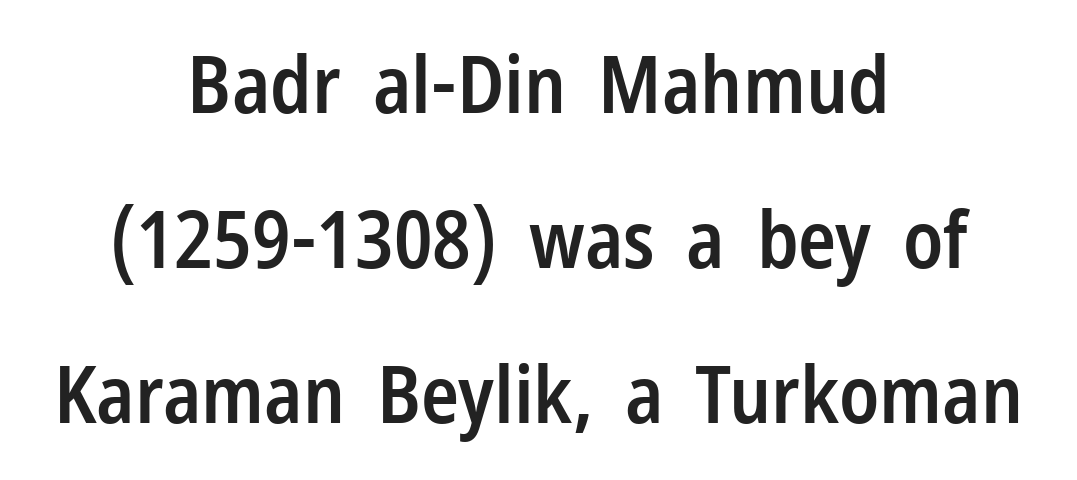
The rendering uses natural spacing where letterforms have individual widths. To sum up the face: it is a sans, with no serifs. Line starts and ends both wander, symmetrically. Slightly chunky letters — semibold, I'd say, not full bold. Rows of type keep a wide berth in the vertical direction.
